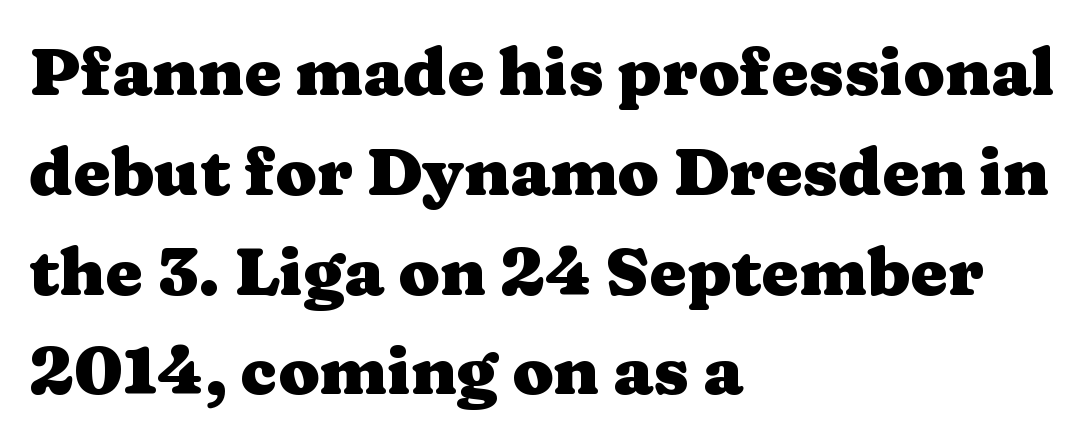
Q: Is the text bold? A: Yes.
Q: Is the text italic (slanted)? A: No, it is upright.
Q: Is the typeface a serif or a sans-serif typeface? A: Serif.
Q: Is the text underlined? A: No.
Q: How is the paragraph aligned? A: Left-aligned.
Q: Is the spacing between letters normal or unusually wide? A: Normal.
Q: Is the spacing between lines tight, normal or loose? A: Normal.
Q: Width (condensed, normal, or wide)? A: Wide.
Q: Stroke contrast? A: Medium.
Q: x-height? A: Medium.
Q: Monospaced? A: No.
